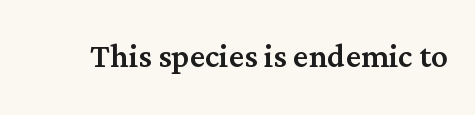
The image shows 42 px serif type, upright; set normal letter spacing, not underlined; medium stroke contrast and a medium x-height.
